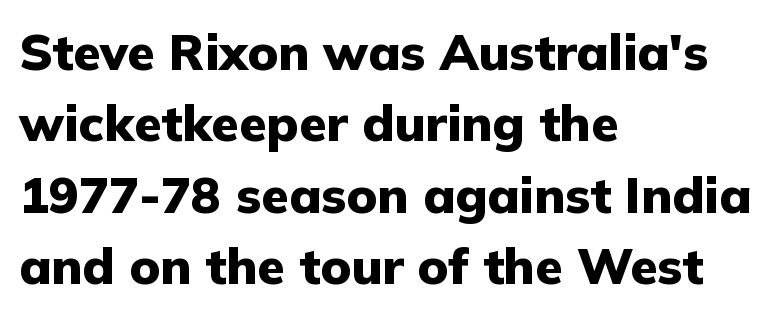
{"serif": "no", "italic": "no", "bold": "yes", "weight": "heavy", "width": "normal", "stroke_contrast": "low", "x_height": "medium", "monospaced": "no", "underline": "no", "align": "left", "line_spacing": "normal", "line_spacing_ratio": 1.43, "letter_spacing": "normal", "letter_spacing_em": 0.0, "glyph_px": 50}
